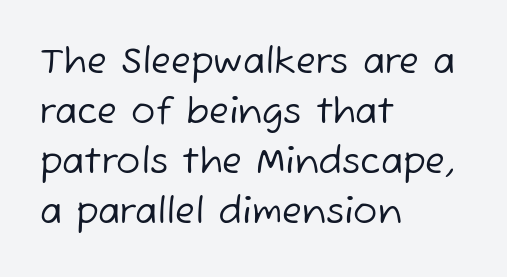
{"serif": "no", "bold": "no", "weight": "regular", "width": "normal", "stroke_contrast": "low", "x_height": "medium", "monospaced": "no", "underline": "no", "align": "left", "line_spacing": "normal", "line_spacing_ratio": 1.39, "letter_spacing": "normal", "letter_spacing_em": 0.0, "glyph_px": 36}
